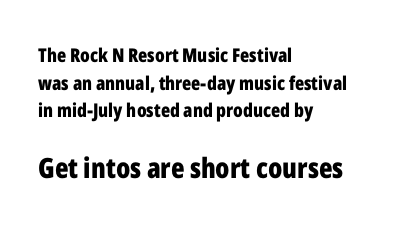
{"serif": "no", "italic": "no", "bold": "yes", "weight": "bold", "width": "condensed", "stroke_contrast": "low", "x_height": "medium", "monospaced": "no", "underline": "no", "align": "left", "line_spacing": "normal", "line_spacing_ratio": 1.45, "letter_spacing": "normal", "letter_spacing_em": 0.0, "larger_block": "second", "size_ratio": 1.47, "glyph_px": 28}
